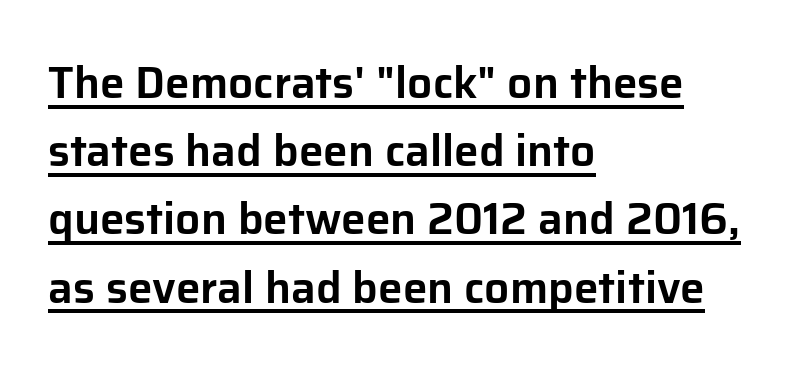
{"serif": "no", "italic": "no", "width": "normal", "stroke_contrast": "low", "x_height": "medium", "monospaced": "no", "underline": "yes", "align": "left", "line_spacing": "normal", "line_spacing_ratio": 1.55, "letter_spacing": "normal", "letter_spacing_em": 0.0, "glyph_px": 44}
